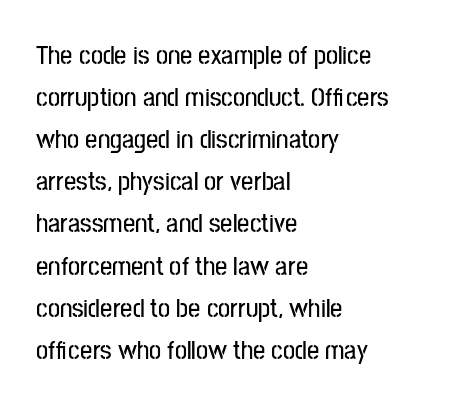
The image shows 27 px text type, upright; set left-aligned, normal line spacing (1.56x), normal letter spacing, not underlined.
